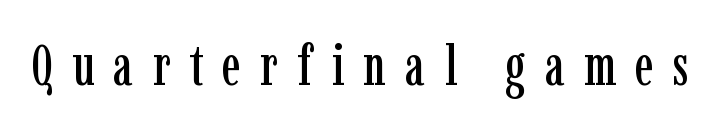
A typesetter would call this proportional, since set widths differ per character. Nobody drew a line under any word here. The glyphs in this specimen are seriffed. The gaps between neighbouring characters are conspicuously large.
